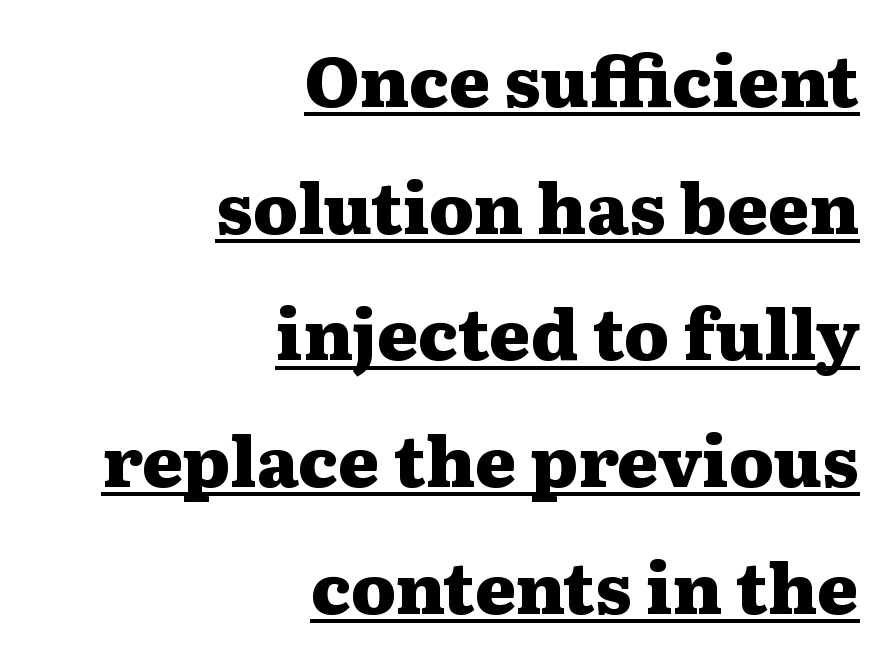
{"serif": "yes", "italic": "no", "bold": "yes", "weight": "heavy", "width": "wide", "stroke_contrast": "medium", "x_height": "medium", "monospaced": "no", "underline": "yes", "align": "right", "line_spacing_ratio": 1.81, "letter_spacing": "normal", "letter_spacing_em": 0.0, "glyph_px": 70}
